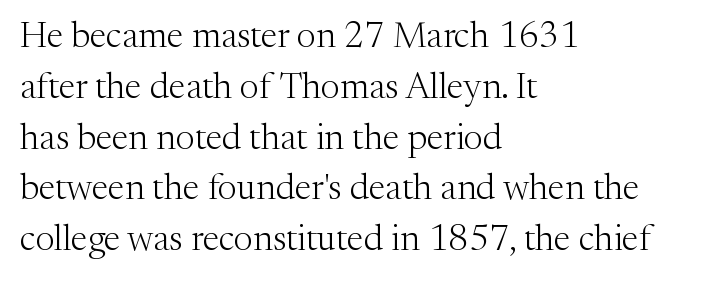
{"serif": "yes", "italic": "no", "bold": "no", "weight": "light", "width": "normal", "stroke_contrast": "medium", "x_height": "medium", "monospaced": "no", "underline": "no", "align": "left", "line_spacing": "normal", "line_spacing_ratio": 1.41, "letter_spacing": "normal", "letter_spacing_em": 0.0, "glyph_px": 36}
